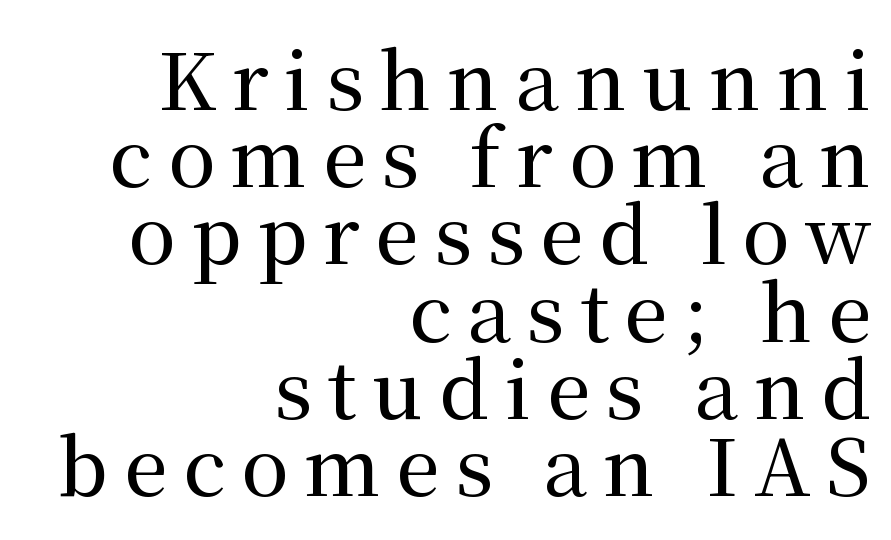
{"serif": "yes", "italic": "no", "width": "normal", "stroke_contrast": "medium", "x_height": "medium", "monospaced": "no", "underline": "no", "align": "right", "line_spacing": "tight", "line_spacing_ratio": 0.99, "letter_spacing": "wide", "letter_spacing_em": 0.2, "glyph_px": 78}
